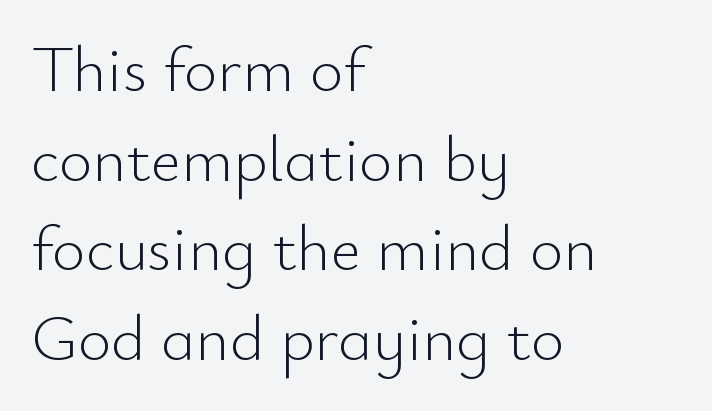
Every character sits straight up, as roman type does. These lines stack with their left ends in a neat column. The letters advance in unequal steps, a hallmark of proportional type. This rendering employs a face without finishing strokes, i.e., a sans-serif. Stems here are at most as thick as an everyday book face. Short note: letters normally spaced.
